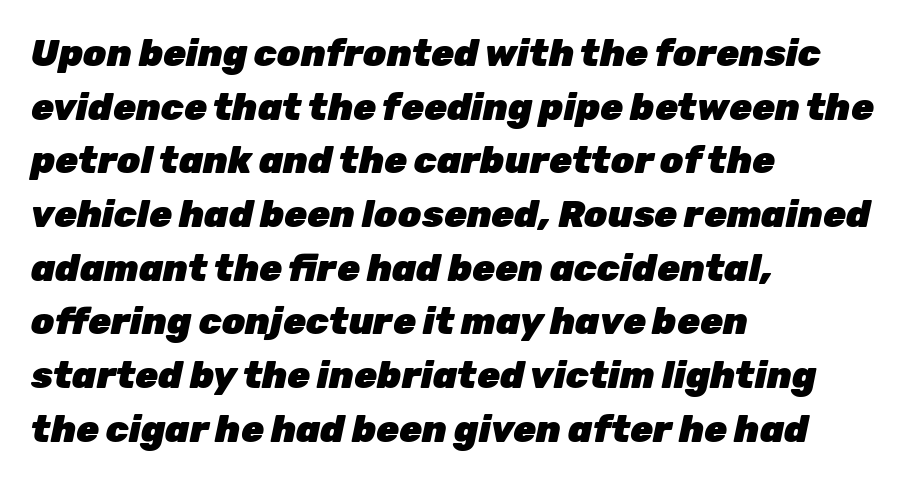
The image shows 37 px heavy type, italic (leaning right); set left-aligned, normal line spacing (1.45x), normal letter spacing, not underlined; low stroke contrast and a medium x-height.
